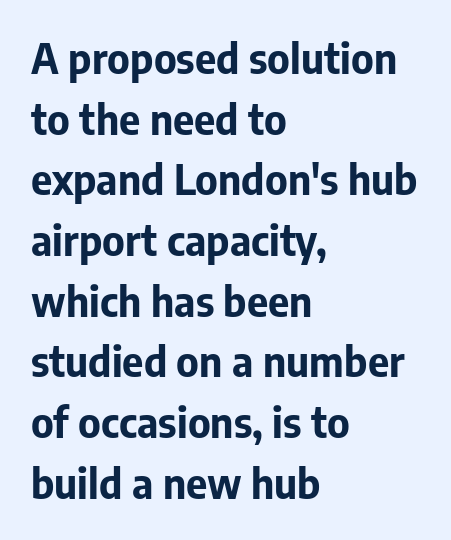
{"serif": "no", "italic": "no", "bold": "yes", "weight": "bold", "width": "normal", "stroke_contrast": "low", "x_height": "medium", "monospaced": "no", "underline": "no", "align": "left", "line_spacing": "normal", "line_spacing_ratio": 1.48, "letter_spacing": "normal", "letter_spacing_em": 0.0, "glyph_px": 41}
